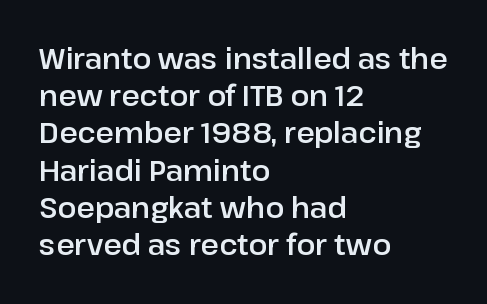
Q: Is the text italic (slanted)? A: No, it is upright.
Q: Is the typeface a serif or a sans-serif typeface? A: Sans-serif.
Q: Is the text underlined? A: No.
Q: How is the paragraph aligned? A: Left-aligned.
Q: Is the spacing between letters normal or unusually wide? A: Normal.
Q: Is the spacing between lines tight, normal or loose? A: Normal.
Q: Width (condensed, normal, or wide)? A: Normal.
Q: Stroke contrast? A: Low.
Q: x-height? A: Medium.
Q: Monospaced? A: No.
